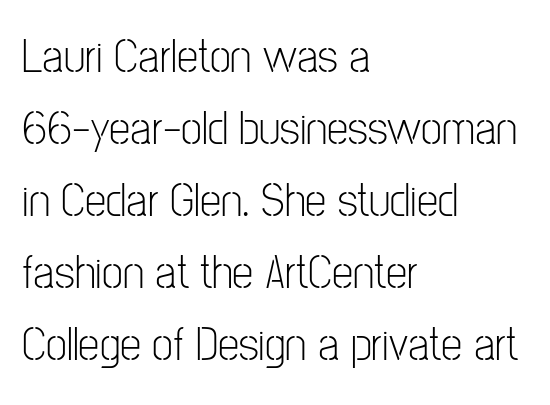
The image shows 48 px light, condensed sans-serif type, upright; set left-aligned, normal line spacing (1.5x), normal letter spacing, not underlined; low stroke contrast and a medium x-height.
